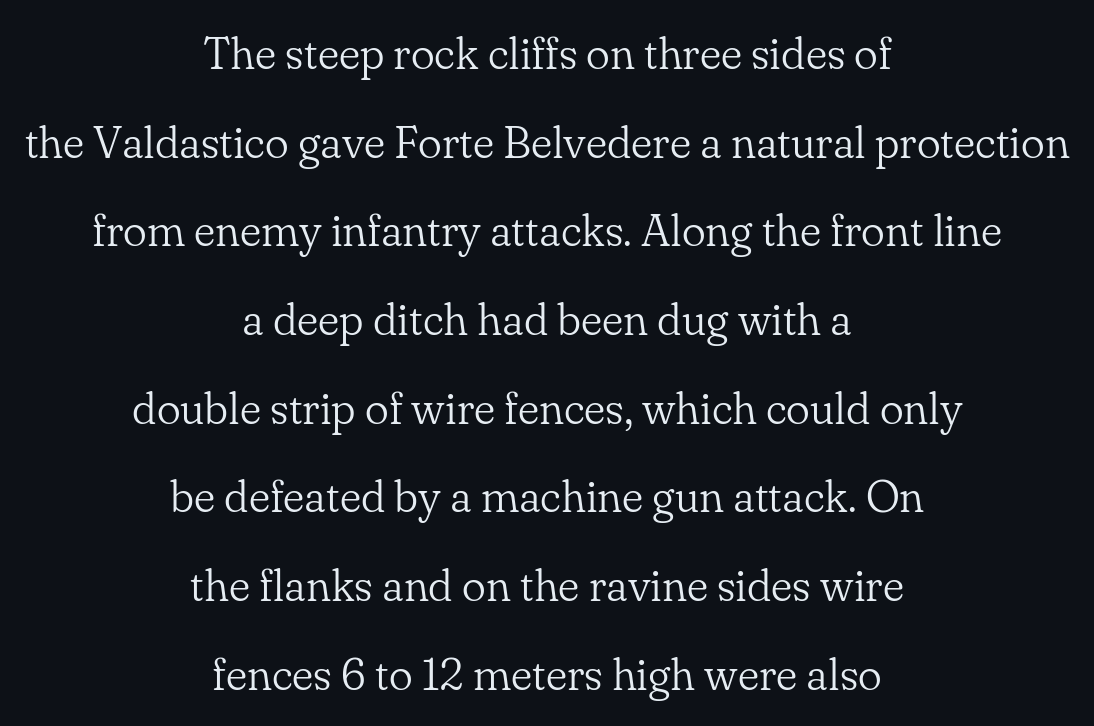
The image shows 45 px light serif type, upright; set centered, loose line spacing (1.97x), normal letter spacing, not underlined; low stroke contrast and a small x-height.
